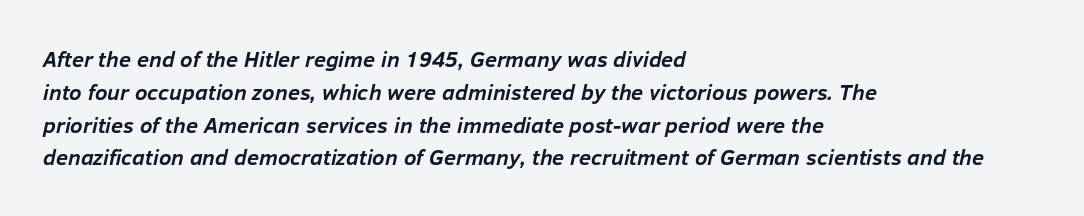
The line-height multiplier appears to be the usual default. Each word holds together tightly as a unit, with standard inter-letter gaps. Short and long lines alike share a common starting point at left. It's the slanting kind of type. The space beneath each line is pristine and unruled. As a designer I'd log this as weight 700, bold.
